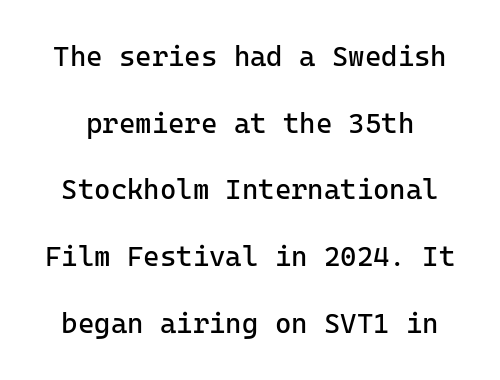
{"serif": "no", "italic": "no", "bold": "no", "weight": "regular", "width": "normal", "stroke_contrast": "low", "x_height": "medium", "monospaced": "yes", "underline": "no", "line_spacing": "loose", "line_spacing_ratio": 2.38, "letter_spacing": "normal", "letter_spacing_em": 0.0, "glyph_px": 28}
